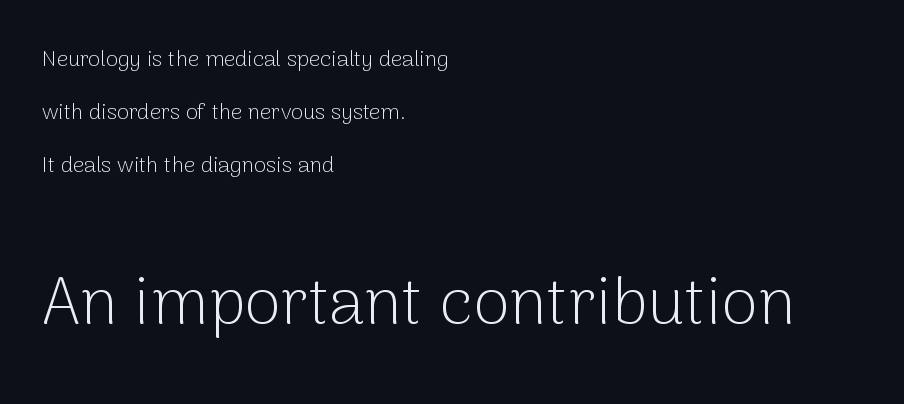
Style check: upright. A light-to-regular cut is what we see here. There is no visible air inserted between adjacent glyphs. If you drew a ruler down the left edge, every line would touch it. Clear beneath every line of the passage.
